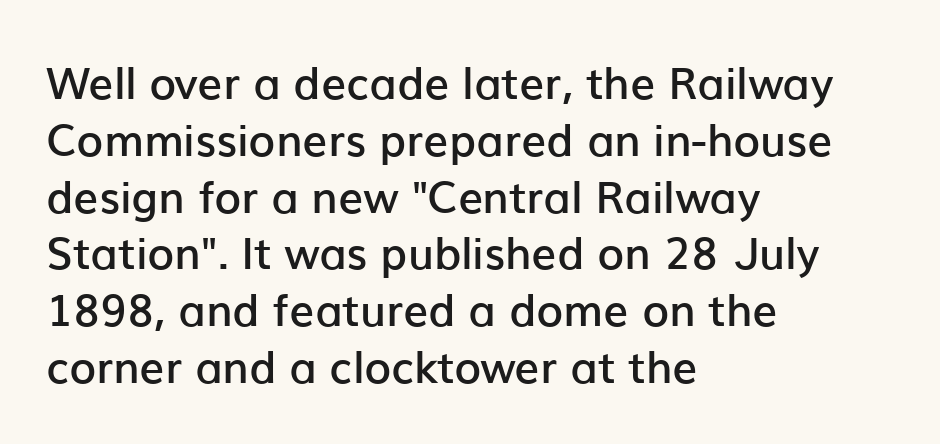
Q: Is the text bold? A: Semi-bold.
Q: Is the text italic (slanted)? A: No, it is upright.
Q: Is the typeface a serif or a sans-serif typeface? A: Sans-serif.
Q: Is the text underlined? A: No.
Q: How is the paragraph aligned? A: Left-aligned.
Q: Is the spacing between letters normal or unusually wide? A: Normal.
Q: Is the spacing between lines tight, normal or loose? A: Normal.
Q: Width (condensed, normal, or wide)? A: Normal.
Q: Stroke contrast? A: Low.
Q: x-height? A: Medium.
Q: Monospaced? A: No.
